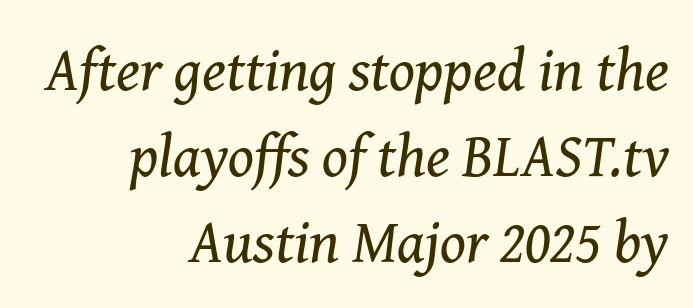
Q: Is the text bold? A: No.
Q: Is the text italic (slanted)? A: Yes, it leans right by about 8 degrees.
Q: Is the typeface a serif or a sans-serif typeface? A: Serif.
Q: Is the text underlined? A: No.
Q: How is the paragraph aligned? A: Right-aligned.
Q: Is the spacing between letters normal or unusually wide? A: Normal.
Q: Is the spacing between lines tight, normal or loose? A: Normal.
Q: Width (condensed, normal, or wide)? A: Normal.
Q: Stroke contrast? A: Medium.
Q: x-height? A: Medium.
Q: Monospaced? A: No.
